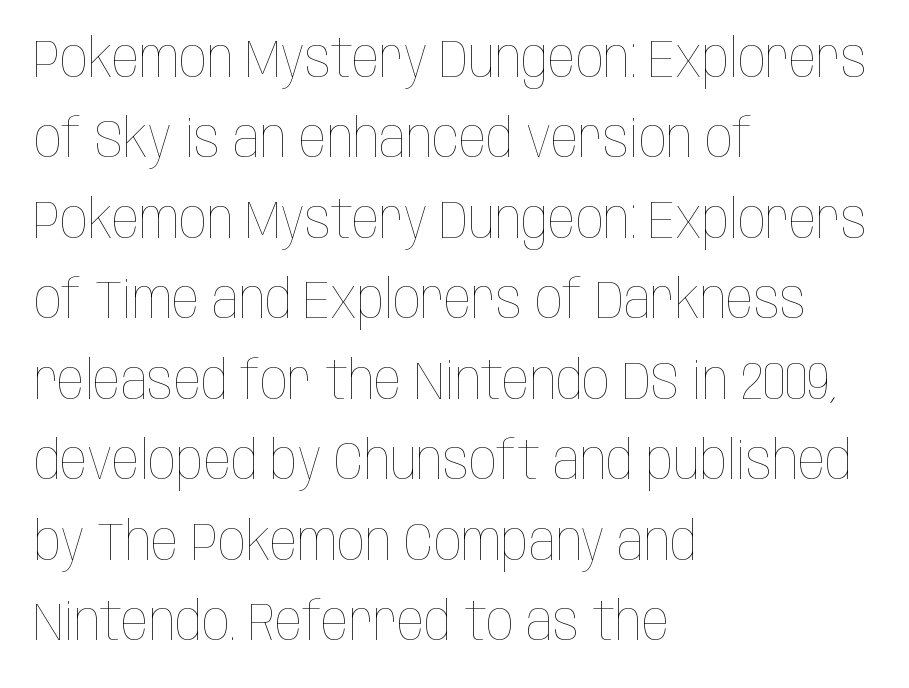
Q: Is the text bold? A: No.
Q: Is the text italic (slanted)? A: No, it is upright.
Q: Is the text underlined? A: No.
Q: How is the paragraph aligned? A: Left-aligned.
Q: Is the spacing between letters normal or unusually wide? A: Normal.
Q: Is the spacing between lines tight, normal or loose? A: Normal.
Q: Width (condensed, normal, or wide)? A: Condensed.
Q: Stroke contrast? A: Low.
Q: x-height? A: Large.
Q: Monospaced? A: No.
